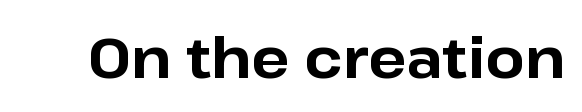
Do the letters lean? They stand straight. Heft: maximum for text — a bold. What stands out about the letter spacing? Nothing — it is the standard amount. Stroke terminals: plain, sans-serif. Descenders are the only things crossing below the line.
